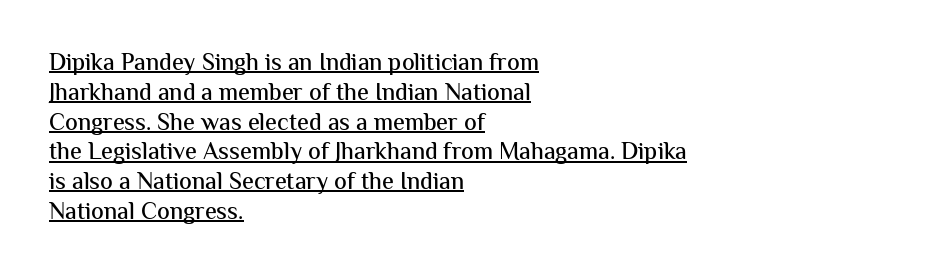
{"italic": "no", "underline": "yes", "align": "left", "line_spacing_ratio": 1.24, "letter_spacing": "normal", "letter_spacing_em": 0.0, "glyph_px": 24}
